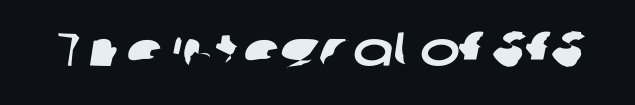
The image shows 48 px wide sans-serif type; set normal letter spacing, not underlined; low stroke contrast and a medium x-height.
